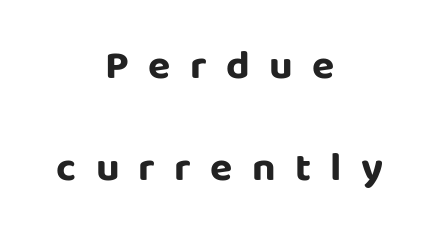
Someone cranked the tracking dial way up on this one. This sample has the flowing, uneven cadence of proportional lettering. The letters are bold, with thick, heavy strokes. Honestly, there is no underline to notice here at all.
